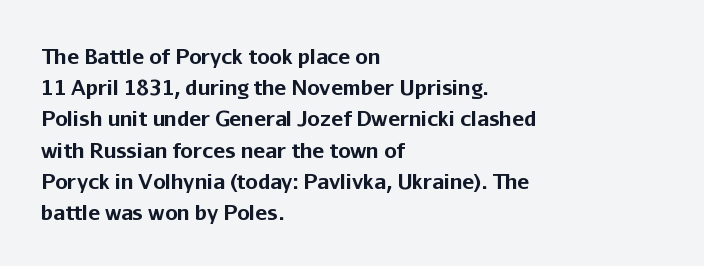
{"italic": "no", "bold": "yes", "underline": "no", "align": "left", "line_spacing": "normal", "line_spacing_ratio": 1.56, "letter_spacing": "normal", "letter_spacing_em": 0.0, "glyph_px": 20}
